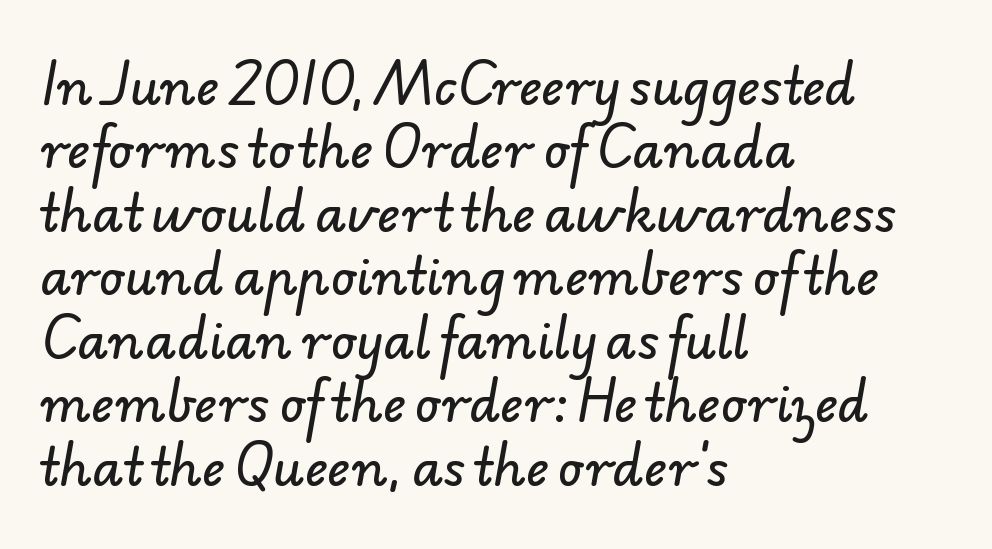
Letterform terminals end flat and unadorned throughout the passage. Proportional: the letters do not fall into vertical columns. Alignment: flush left. Compared with typical paragraphs, the rows here are spaced about the same. Underline: absent.
